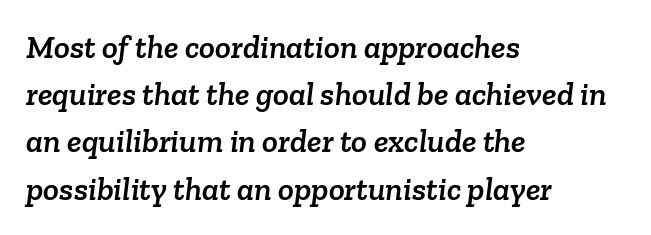
Regarding leading, the lines here are spaced in the standard way. Look at the tracking — it's just the regular setting, nothing added. The passage shown is typeset with a serif family. A clean baseline with only descenders dipping below it. Character widths vary here, with narrow letters taking less room than wide ones. The text block is weighted toward the left margin, trailing off unevenly rightward.
